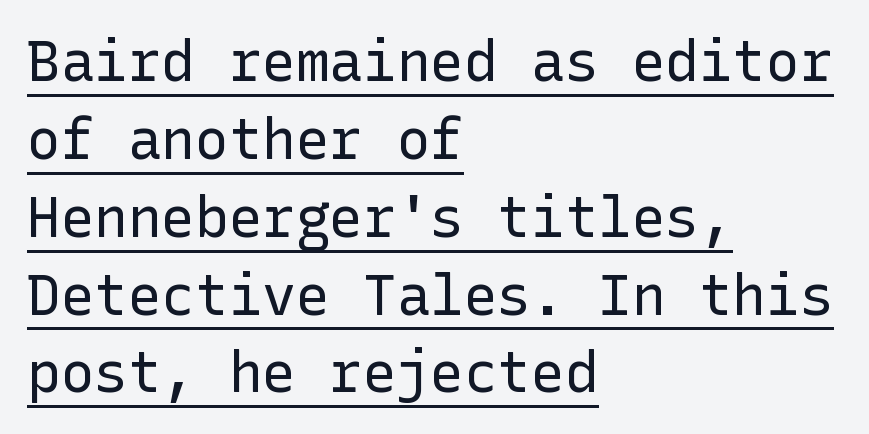
Q: Is the text bold? A: No.
Q: Is the text italic (slanted)? A: No, it is upright.
Q: Is the typeface a serif or a sans-serif typeface? A: Sans-serif.
Q: Is the text underlined? A: Yes.
Q: How is the paragraph aligned? A: Left-aligned.
Q: Is the spacing between letters normal or unusually wide? A: Normal.
Q: Is the spacing between lines tight, normal or loose? A: Normal.
Q: Width (condensed, normal, or wide)? A: Normal.
Q: Stroke contrast? A: Low.
Q: x-height? A: Medium.
